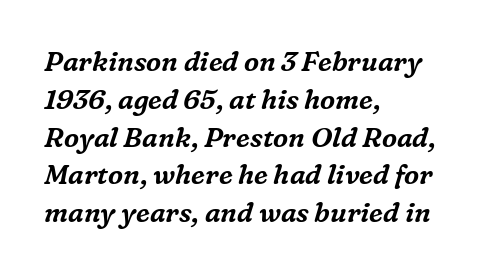
Q: Is the text italic (slanted)? A: Yes, it leans right by about 16 degrees.
Q: Is the text underlined? A: No.
Q: How is the paragraph aligned? A: Left-aligned.
Q: Is the spacing between letters normal or unusually wide? A: Normal.
Q: Is the spacing between lines tight, normal or loose? A: Normal.
